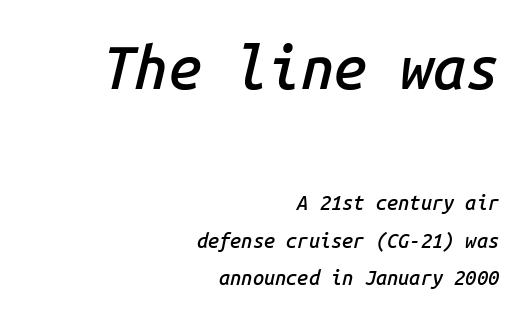
Style check: oblique. Default kerning and tracking; the words read as compact shapes. Compared with a flush-left layout, this one pins lines to the opposite, right side. Which chunk is bigger? The first one — the top block dwarfs the bottom. Here the designer chose a console-style face with uniform glyph widths. The zone under the glyphs is completely vacant.
